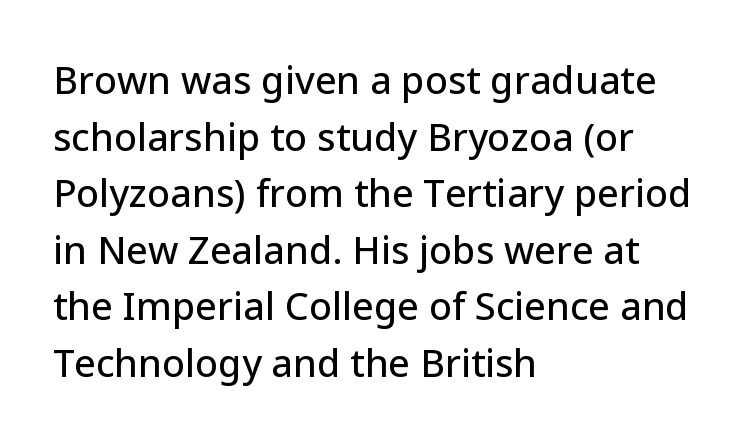
Inter-character spacing is left at the font's built-in metrics. The designer went with a sans here, leaving each stem footless. Is the block centered? No — it sits flush against the left margin. Italic: no, the glyphs are upright roman.
